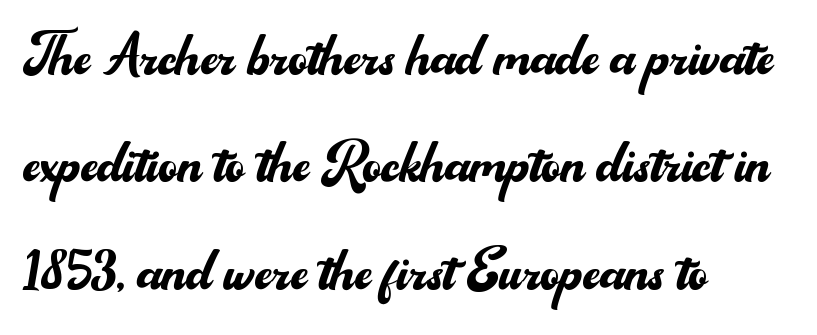
Q: Is the text bold? A: No.
Q: Is the text italic (slanted)? A: Yes.
Q: Is the typeface a serif or a sans-serif typeface? A: Sans-serif.
Q: Is the text underlined? A: No.
Q: How is the paragraph aligned? A: Left-aligned.
Q: Is the spacing between letters normal or unusually wide? A: Normal.
Q: Is the spacing between lines tight, normal or loose? A: Normal.
Q: Width (condensed, normal, or wide)? A: Normal.
Q: Stroke contrast? A: Medium.
Q: x-height? A: Small.
Q: Monospaced? A: No.
